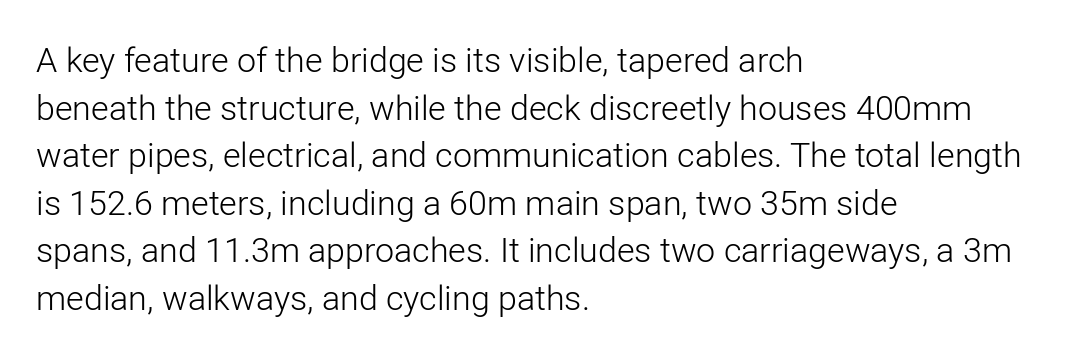
The image shows 34 px light sans-serif type, upright; set left-aligned, normal line spacing (1.4x), normal letter spacing, not underlined; low stroke contrast and a medium x-height.
